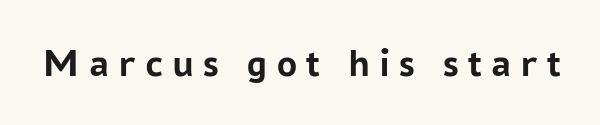
The image shows 40 px semibold sans-serif type, upright; set unusually wide letter spacing (+0.23 em), not underlined; low stroke contrast and a medium x-height.
